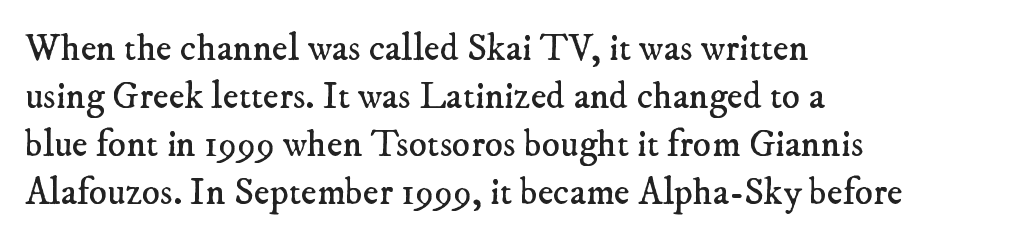
{"serif": "yes", "bold": "no", "weight": "regular", "width": "normal", "stroke_contrast": "low", "x_height": "small", "monospaced": "no", "underline": "no", "align": "left", "line_spacing": "normal", "line_spacing_ratio": 1.26, "letter_spacing": "normal", "letter_spacing_em": 0.0, "glyph_px": 38}
